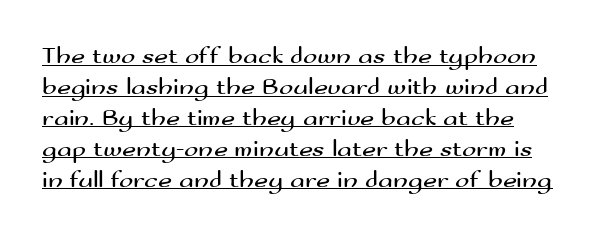
The image shows 24 px text type, upright; set normal line spacing (1.29x), normal letter spacing, underlined.
